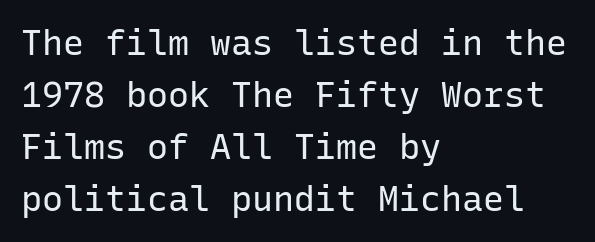
{"serif": "no", "italic": "no", "bold": "no", "weight": "regular", "width": "normal", "stroke_contrast": "low", "x_height": "medium", "monospaced": "yes", "underline": "no", "align": "left", "line_spacing": "normal", "line_spacing_ratio": 1.49, "letter_spacing": "normal", "letter_spacing_em": 0.0, "glyph_px": 35}
